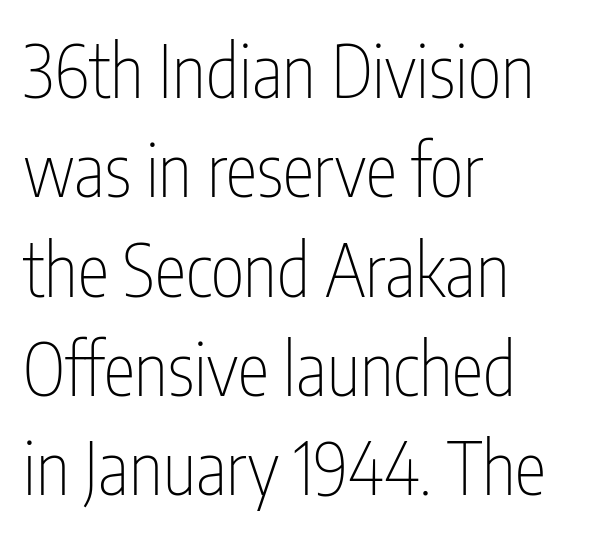
The image shows 72 px thin, condensed sans-serif type, upright; set left-aligned, normal line spacing (1.38x), normal letter spacing, not underlined; low stroke contrast and a medium x-height.
